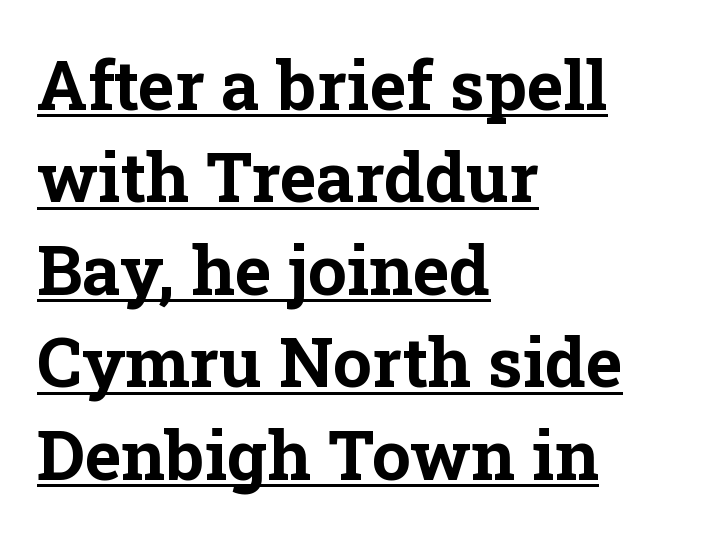
Q: Is the text bold? A: Yes.
Q: Is the text italic (slanted)? A: No, it is upright.
Q: Is the typeface a serif or a sans-serif typeface? A: Serif.
Q: Is the text underlined? A: Yes.
Q: How is the paragraph aligned? A: Left-aligned.
Q: Is the spacing between letters normal or unusually wide? A: Normal.
Q: Is the spacing between lines tight, normal or loose? A: Normal.
Q: Width (condensed, normal, or wide)? A: Normal.
Q: Stroke contrast? A: Low.
Q: x-height? A: Medium.
Q: Monospaced? A: No.
